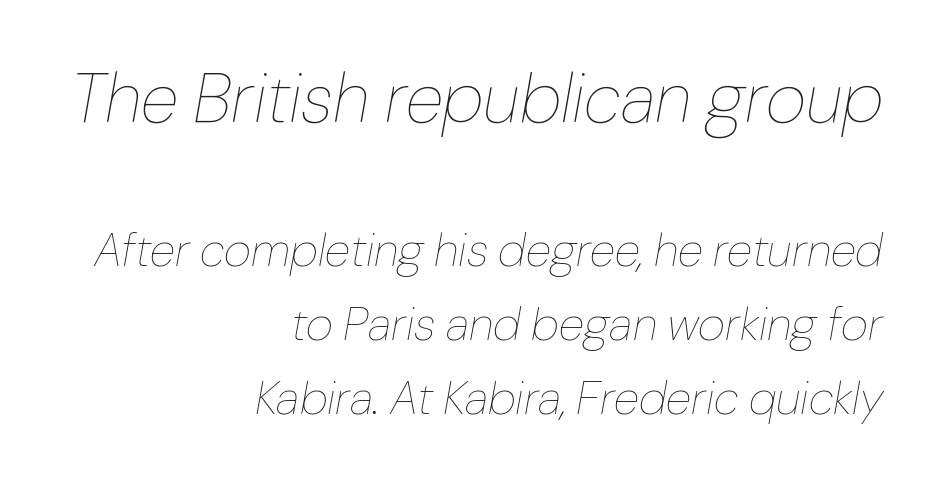
Regarding leading, the lines here are spaced in the standard way. When letters slant like this, we call the style italic. Horizontally, the lines are justified to the trailing edge only. Has an underline been added? It has not. Default kerning and tracking; the words read as compact shapes. No letter is thick-stroked: the sample isn't bold.
